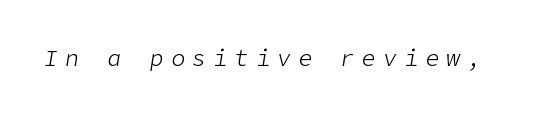
{"italic": "yes", "lean": "right", "slant_degrees": 9, "bold": "no", "underline": "no", "letter_spacing": "wide", "letter_spacing_em": 0.32, "glyph_px": 23}
